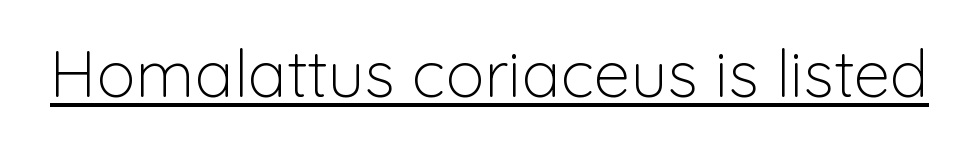
The image shows 65 px light sans-serif type, upright; set normal letter spacing, underlined; low stroke contrast and a medium x-height.
